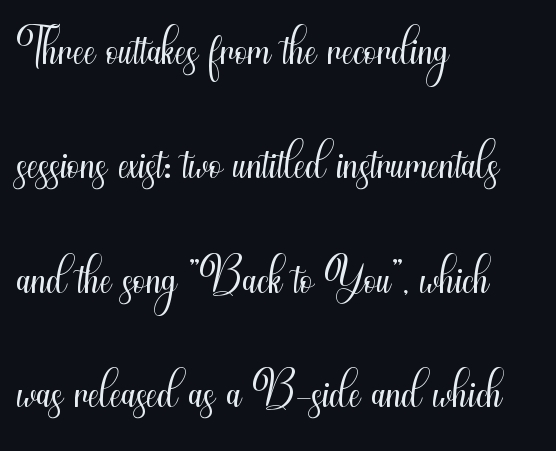
The image shows 72 px light, condensed sans-serif type; set left-aligned, normal line spacing (1.59x), normal letter spacing, not underlined; medium stroke contrast and a small x-height.
